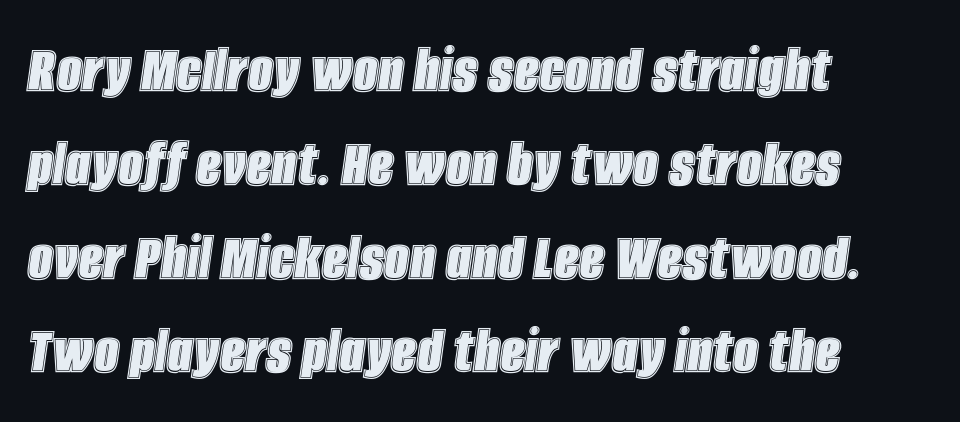
The image shows 70 px condensed type, italic (leaning right); set left-aligned, normal line spacing (1.34x), normal letter spacing, not underlined; a large x-height.
